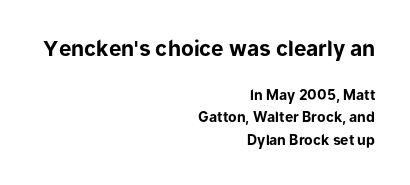
The image shows 21 px bold type, upright; set right-aligned, normal line spacing (1.62x), normal letter spacing, not underlined; the first (top) block is 1.5x larger.
